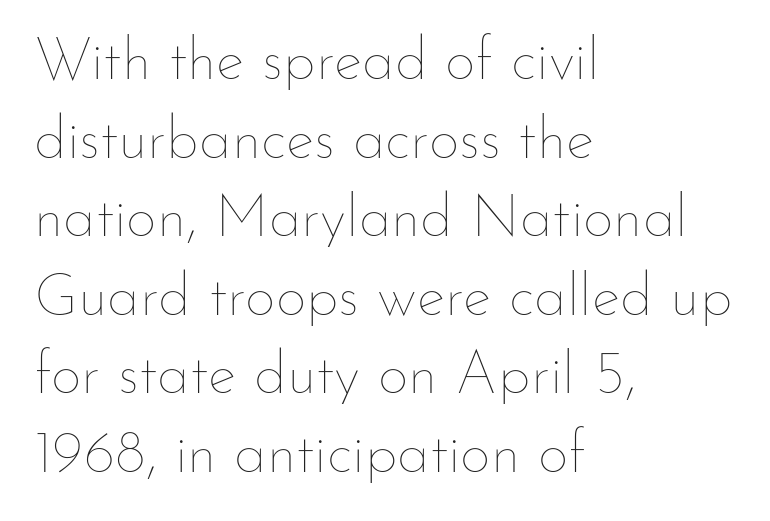
The image shows 60 px thin type, upright; set left-aligned, normal line spacing (1.31x), normal letter spacing, not underlined; low stroke contrast and a small x-height.
